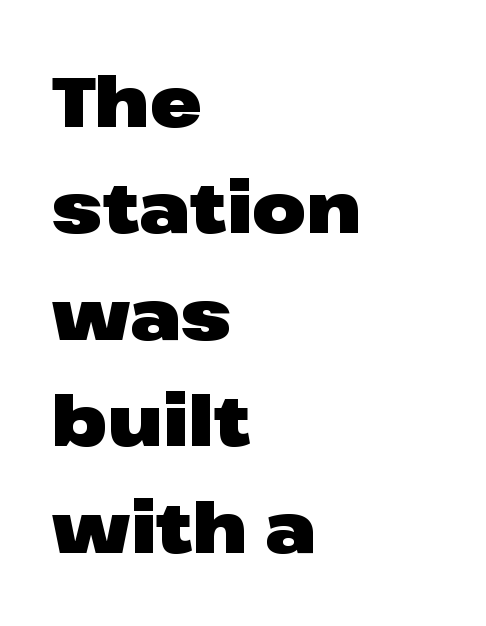
The image shows 70 px heavy, wide sans-serif type, upright; set left-aligned, normal line spacing (1.52x), normal letter spacing, not underlined; low stroke contrast and a medium x-height.
